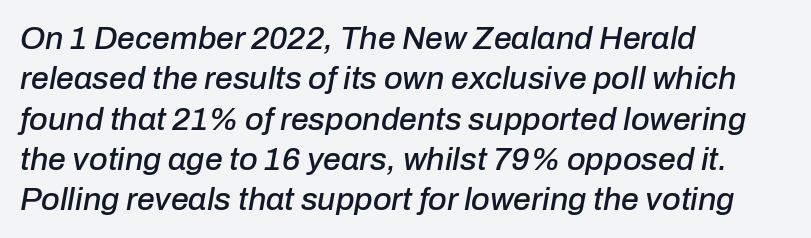
{"italic": "yes", "lean": "right", "slant_degrees": 10, "width": "normal", "stroke_contrast": "low", "x_height": "medium", "monospaced": "no", "underline": "no", "align": "left", "line_spacing": "normal", "line_spacing_ratio": 1.26, "letter_spacing": "normal", "letter_spacing_em": 0.0, "glyph_px": 32}
